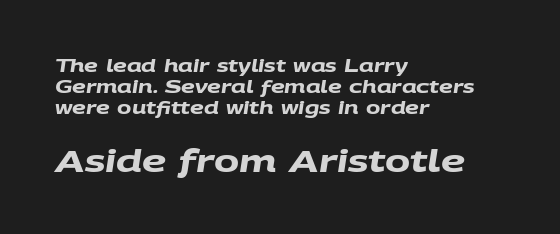
{"serif": "no", "bold": "yes", "weight": "heavy", "width": "wide", "stroke_contrast": "medium", "x_height": "large", "monospaced": "no", "underline": "no", "align": "left", "line_spacing_ratio": 1.23, "letter_spacing": "normal", "letter_spacing_em": 0.0, "larger_block": "second", "size_ratio": 1.76, "glyph_px": 30}
